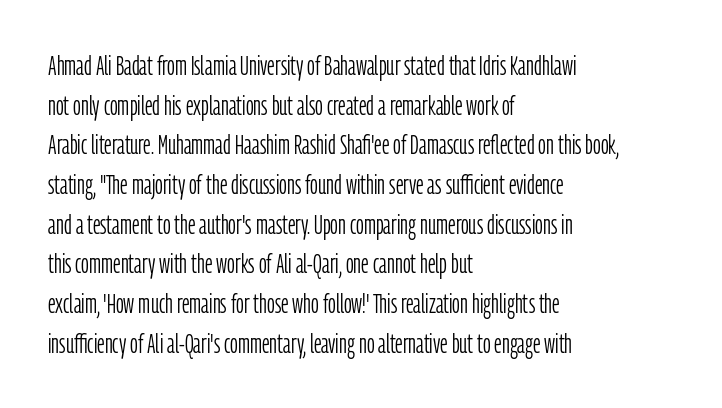
Q: Is the text bold? A: No.
Q: Is the text italic (slanted)? A: No, it is upright.
Q: Is the text underlined? A: No.
Q: How is the paragraph aligned? A: Left-aligned.
Q: Is the spacing between letters normal or unusually wide? A: Normal.
Q: Is the spacing between lines tight, normal or loose? A: Normal.
